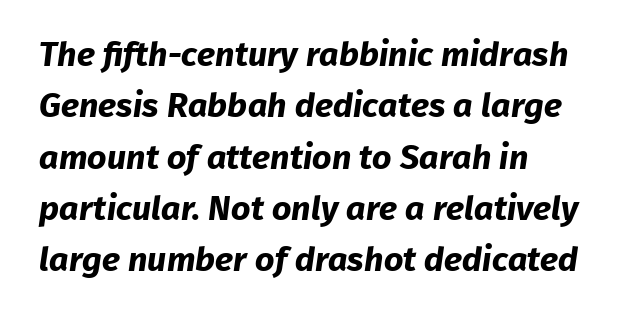
The image shows 34 px bold sans-serif type; set left-aligned, normal line spacing (1.51x), normal letter spacing, not underlined; low stroke contrast and a medium x-height.
